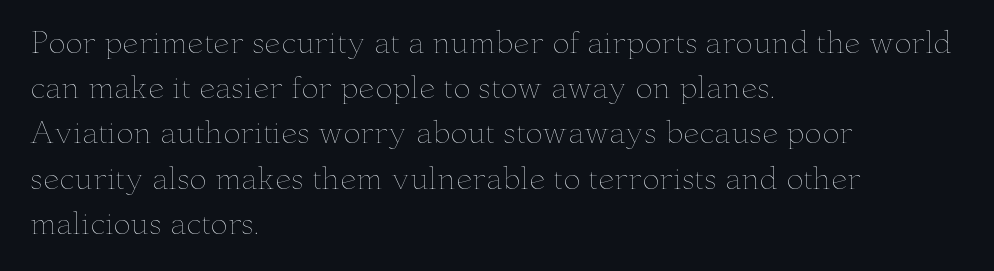
{"italic": "no", "bold": "no", "weight": "thin", "width": "wide", "stroke_contrast": "low", "x_height": "small", "monospaced": "no", "underline": "no", "align": "left", "line_spacing": "normal", "line_spacing_ratio": 1.56, "letter_spacing": "normal", "letter_spacing_em": 0.0, "glyph_px": 29}
